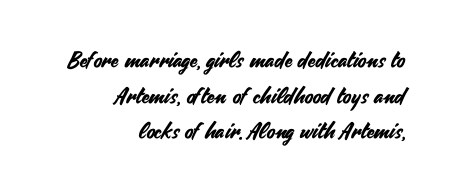
The strip under each line holds only bare page. Where is the straight margin? On the right. The space between consecutive lines is moderate. Inter-character spacing is left at the font's built-in metrics.
